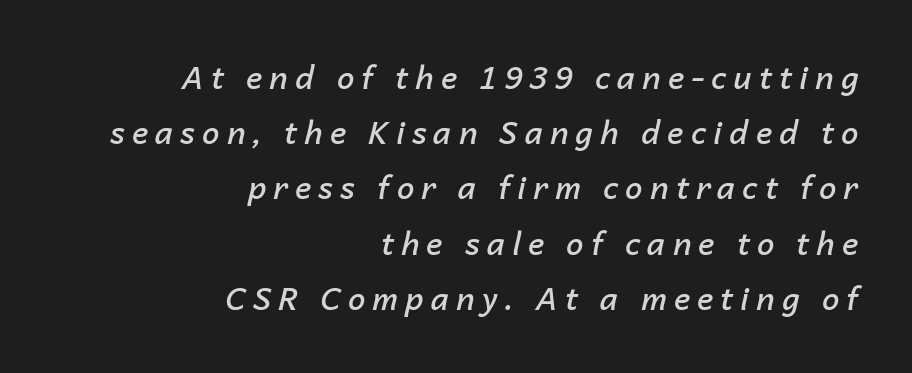
{"italic": "yes", "lean": "right", "slant_degrees": 14, "bold": "semi", "weight": "semibold", "width": "normal", "stroke_contrast": "low", "x_height": "medium", "monospaced": "no", "underline": "no", "align": "right", "line_spacing_ratio": 1.78, "letter_spacing": "wide", "letter_spacing_em": 0.23, "glyph_px": 31}
